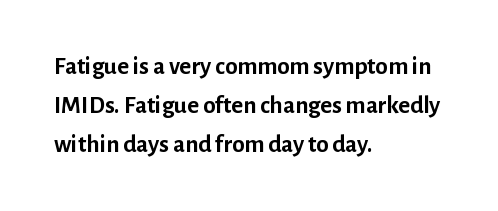
The image shows 25 px bold type, upright; set left-aligned, normal line spacing (1.56x), normal letter spacing, not underlined.
